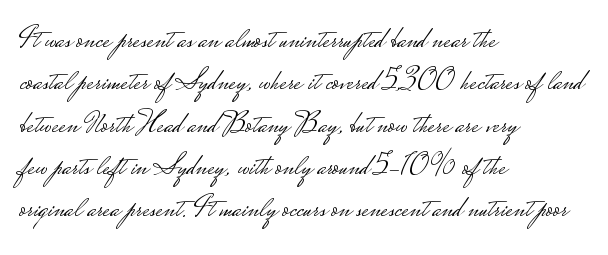
Q: Is the text bold? A: No.
Q: Is the text italic (slanted)? A: Yes.
Q: Is the typeface a serif or a sans-serif typeface? A: Sans-serif.
Q: Is the text underlined? A: No.
Q: How is the paragraph aligned? A: Left-aligned.
Q: Is the spacing between letters normal or unusually wide? A: Normal.
Q: Is the spacing between lines tight, normal or loose? A: Normal.
Q: Width (condensed, normal, or wide)? A: Wide.
Q: Stroke contrast? A: Low.
Q: Monospaced? A: No.
